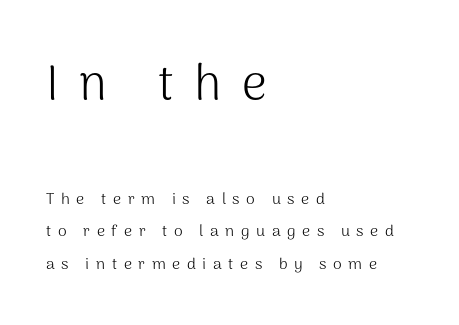
Counters stay open thanks to moderate or lighter strokes. Character size in the leading block exceeds that of the trailing block. Where is the straight margin? On the left. In terms of letterspacing, this is a distinctly airy, spread setting. Character widths vary here, with narrow letters taking less room than wide ones. Every character sits straight up, as roman type does.
